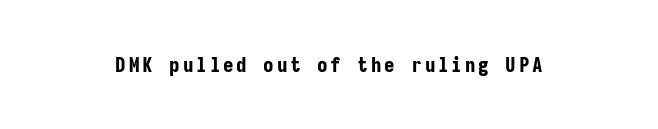
The image shows 21 px bold type, upright; set not underlined.
